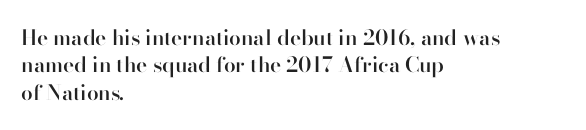
Q: Is the text bold? A: Semi-bold.
Q: Is the text italic (slanted)? A: No, it is upright.
Q: Is the text underlined? A: No.
Q: How is the paragraph aligned? A: Left-aligned.
Q: Is the spacing between letters normal or unusually wide? A: Normal.
Q: Is the spacing between lines tight, normal or loose? A: Normal.
